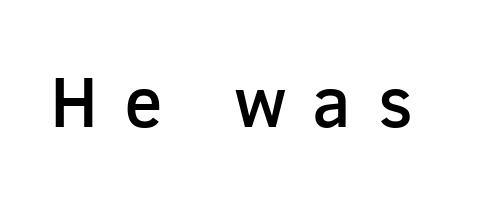
The image shows 71 px semibold sans-serif type, upright; set unusually wide letter spacing (+0.37 em), not underlined; low stroke contrast and a medium x-height.
